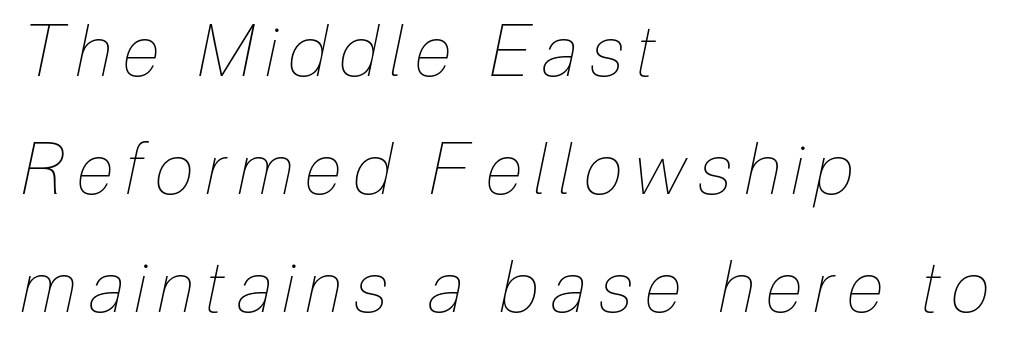
The image shows 71 px thin, condensed type, italic (leaning right); set left-aligned, normal line spacing (1.66x), not underlined; low stroke contrast and a medium x-height.
